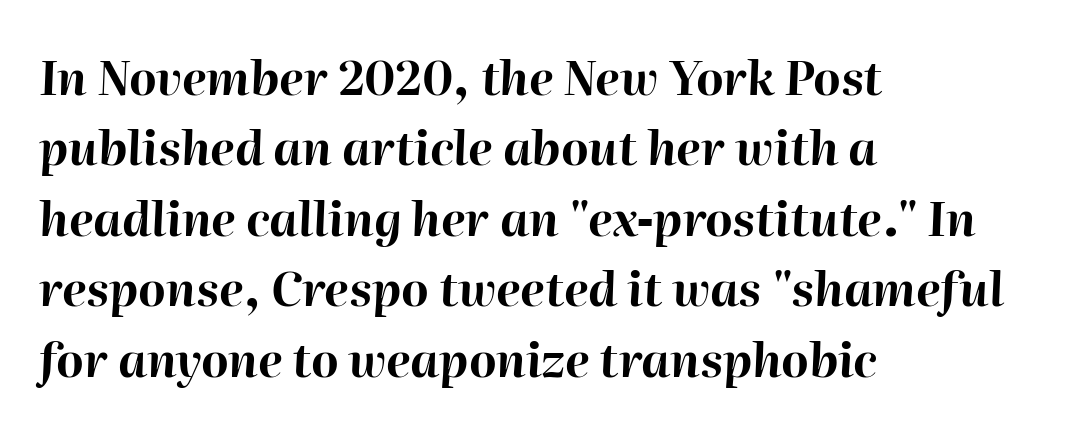
Q: Is the text bold? A: Yes.
Q: Is the text italic (slanted)? A: Yes, it leans right by about 2 degrees.
Q: Is the text underlined? A: No.
Q: How is the paragraph aligned? A: Left-aligned.
Q: Is the spacing between letters normal or unusually wide? A: Normal.
Q: Is the spacing between lines tight, normal or loose? A: Normal.
Q: Width (condensed, normal, or wide)? A: Normal.
Q: Stroke contrast? A: High.
Q: x-height? A: Medium.
Q: Monospaced? A: No.
